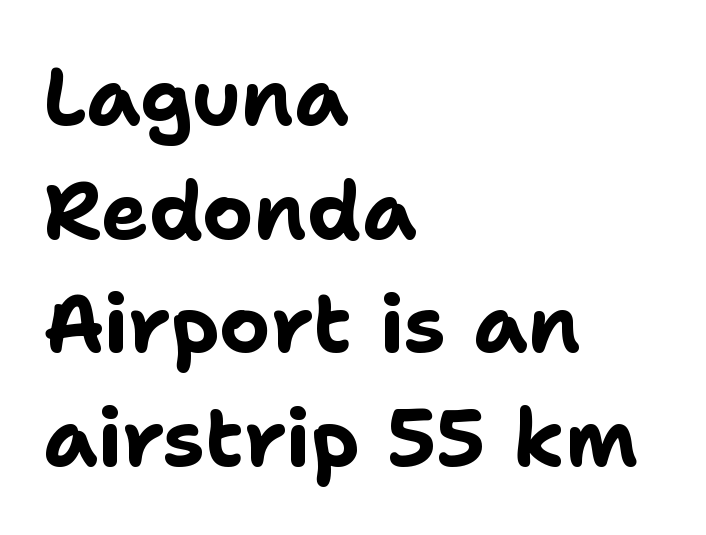
The image shows 80 px bold sans-serif type, upright; set left-aligned, normal line spacing (1.42x), normal letter spacing, not underlined; low stroke contrast and a medium x-height.
